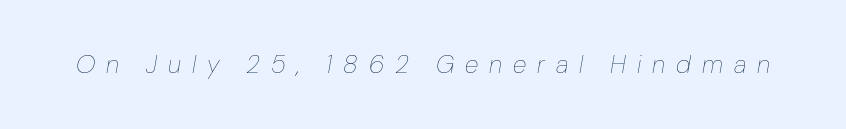
Q: Is the text bold? A: No.
Q: Is the text italic (slanted)? A: Yes, it leans right by about 10 degrees.
Q: Is the text underlined? A: No.
Q: Is the spacing between letters normal or unusually wide? A: Unusually wide.
